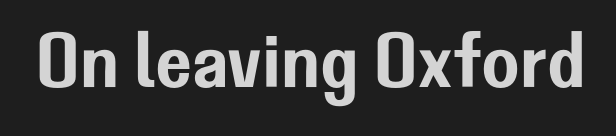
{"serif": "no", "italic": "no", "width": "normal", "stroke_contrast": "low", "x_height": "medium", "monospaced": "no", "underline": "no", "letter_spacing": "normal", "letter_spacing_em": 0.0, "glyph_px": 78}
